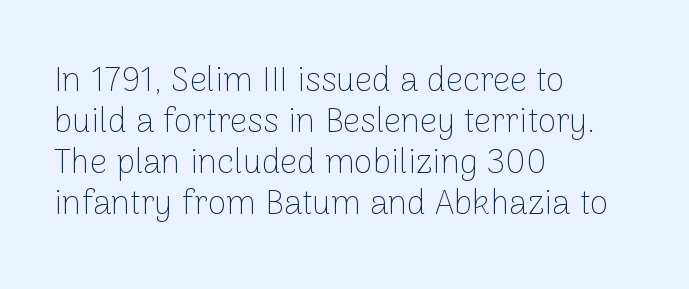
Font category for this specimen: sans-serif. Tall strokes in this sample are plumb rather than angled. Spacing between characters is what you'd get straight out of the box. The strip under each line holds only bare page. Think of a printed novel: that variable character pitch is what you see here. The lines in this sample share a left origin and differ only in where they stop.
